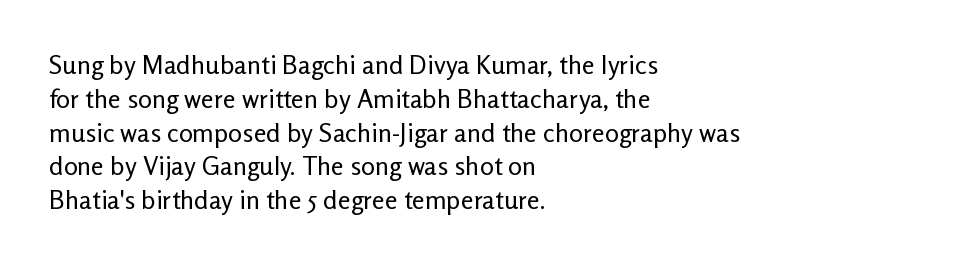
{"italic": "no", "bold": "no", "underline": "no", "align": "left", "line_spacing": "normal", "line_spacing_ratio": 1.3, "letter_spacing": "normal", "letter_spacing_em": 0.0, "glyph_px": 26}
